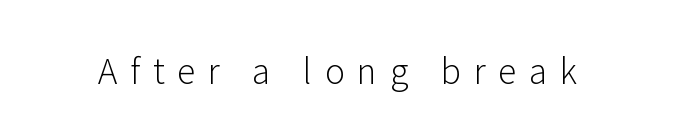
The image shows 34 px light sans-serif type, upright; set unusually wide letter spacing (+0.37 em), not underlined; low stroke contrast and a medium x-height.
